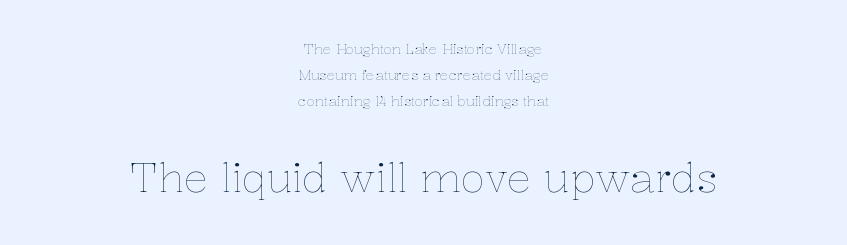
Q: Is the text bold? A: No.
Q: Is the text italic (slanted)? A: No, it is upright.
Q: Is the text underlined? A: No.
Q: How is the paragraph aligned? A: Centered.
Q: Is the spacing between letters normal or unusually wide? A: Normal.
Q: Which block of text is set in a larger size, the first (top) or the second (bottom)? A: The second (bottom) one.
Q: Width (condensed, normal, or wide)? A: Normal.
Q: Stroke contrast? A: Low.
Q: x-height? A: Medium.
Q: Monospaced? A: No.
